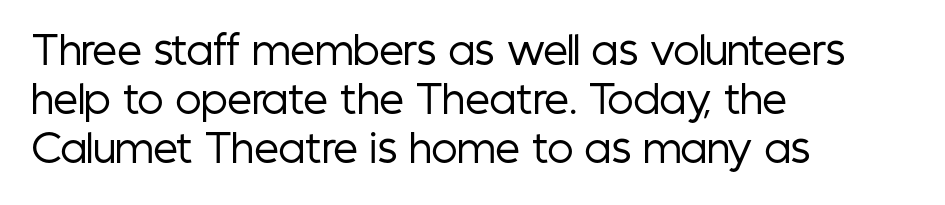
Q: Is the text bold? A: No.
Q: Is the text italic (slanted)? A: No, it is upright.
Q: Is the typeface a serif or a sans-serif typeface? A: Sans-serif.
Q: Is the text underlined? A: No.
Q: How is the paragraph aligned? A: Left-aligned.
Q: Is the spacing between letters normal or unusually wide? A: Normal.
Q: Is the spacing between lines tight, normal or loose? A: Normal.
Q: Width (condensed, normal, or wide)? A: Condensed.
Q: Stroke contrast? A: Low.
Q: x-height? A: Medium.
Q: Monospaced? A: No.
